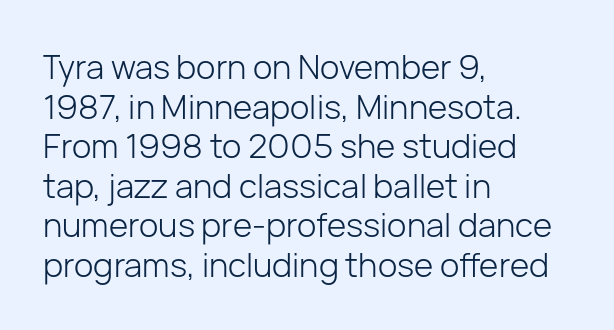
The image shows 33 px light sans-serif type, upright; set left-aligned, line spacing 1.2x, normal letter spacing, not underlined; low stroke contrast and a medium x-height.
